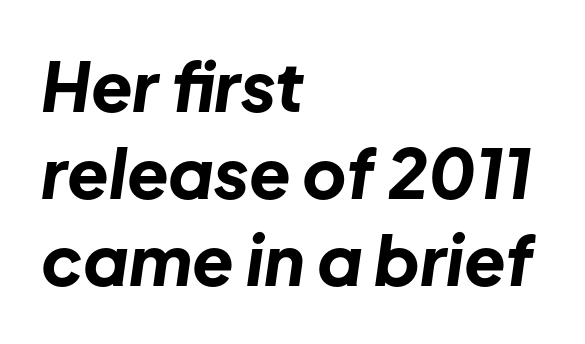
Characters follow at the spacing the type designer built in. You could not count columns in this text — the font is proportionally spaced. Does the lettering tilt? It does — this is italic. The string is rendered with underlining switched off.
